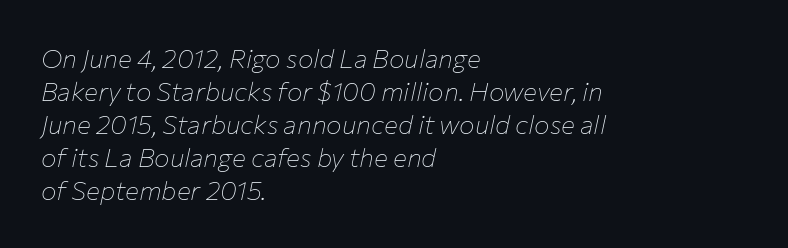
Ink coverage per letter is moderate at most. The rendering uses a moderate line-height, typical for paragraphs. The gap between lines stays unmarked. This rendering uses left alignment, leaving the right contour irregular. Here the glyphs are tracked normally, forming tight word shapes.
